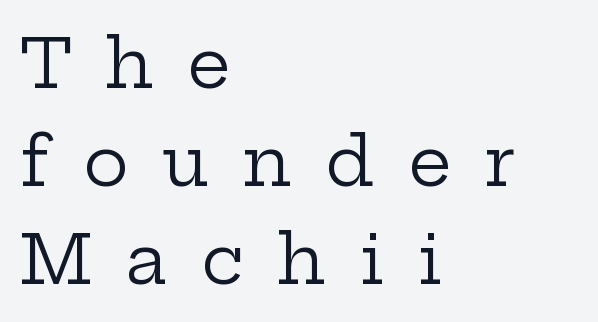
The image shows 68 px regular-weight, wide serif type, upright; set left-aligned, normal line spacing (1.44x), unusually wide letter spacing (+0.49 em), not underlined; low stroke contrast and a medium x-height.
